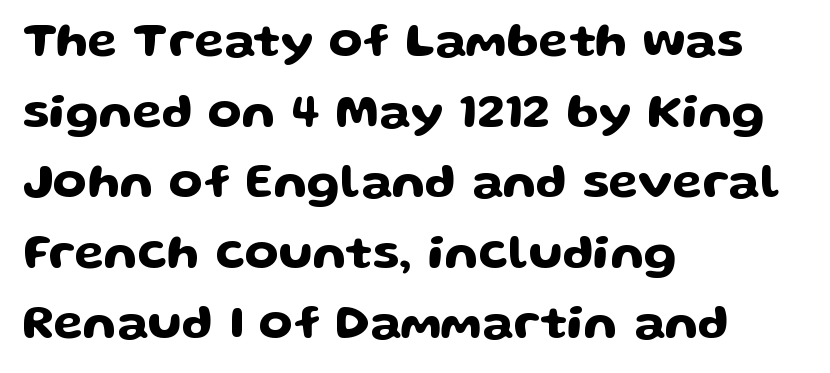
{"serif": "no", "italic": "no", "width": "wide", "stroke_contrast": "low", "x_height": "medium", "monospaced": "no", "underline": "no", "align": "left", "line_spacing": "normal", "line_spacing_ratio": 1.44, "letter_spacing": "normal", "letter_spacing_em": 0.0, "glyph_px": 49}
